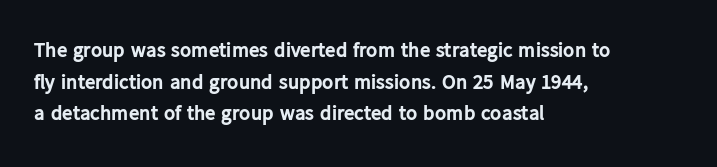
{"italic": "no", "bold": "yes", "underline": "no", "align": "left", "line_spacing": "normal", "line_spacing_ratio": 1.51, "letter_spacing": "normal", "letter_spacing_em": 0.0, "glyph_px": 21}
